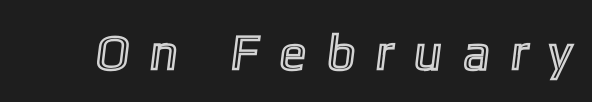
Is this a fixed-width face? No — the glyphs have proportional, varying widths. Between one letter and the next there's a generous, obvious gap. A clean baseline with only descenders dipping below it.
